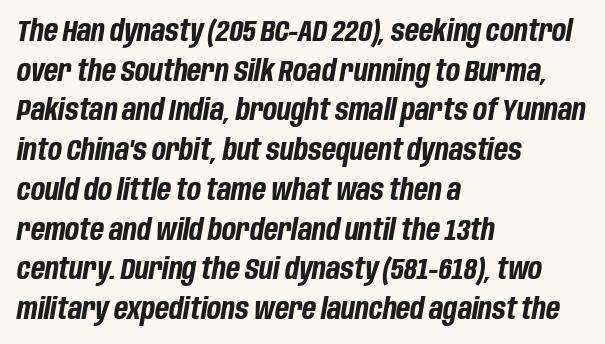
Q: Is the text bold? A: Yes.
Q: Is the text italic (slanted)? A: Yes, it leans right by about 10 degrees.
Q: Is the text underlined? A: No.
Q: How is the paragraph aligned? A: Left-aligned.
Q: Is the spacing between letters normal or unusually wide? A: Normal.
Q: Is the spacing between lines tight, normal or loose? A: Normal.
Q: Width (condensed, normal, or wide)? A: Condensed.
Q: Stroke contrast? A: Low.
Q: x-height? A: Large.
Q: Monospaced? A: No.
